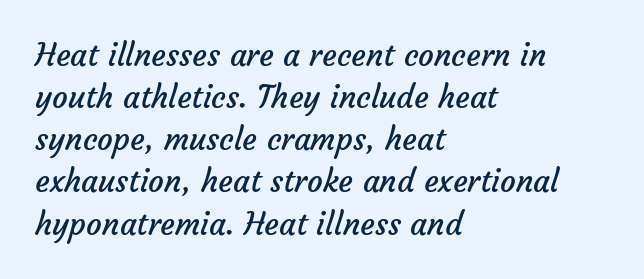
This is not heavy type; no bold has been used. Nobody touched the tracking dial on this one. A bare baseline throughout the passage. The paragraph shown leans on its left margin. No feet cap the strokes, marking this as sans-serif type.
